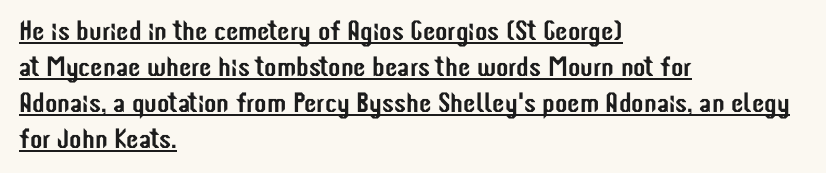
Q: Is the text italic (slanted)? A: No, it is upright.
Q: Is the typeface a serif or a sans-serif typeface? A: Sans-serif.
Q: Is the text underlined? A: Yes.
Q: How is the paragraph aligned? A: Left-aligned.
Q: Is the spacing between letters normal or unusually wide? A: Normal.
Q: Is the spacing between lines tight, normal or loose? A: Normal.
Q: Width (condensed, normal, or wide)? A: Condensed.
Q: Stroke contrast? A: Low.
Q: x-height? A: Medium.
Q: Monospaced? A: No.
